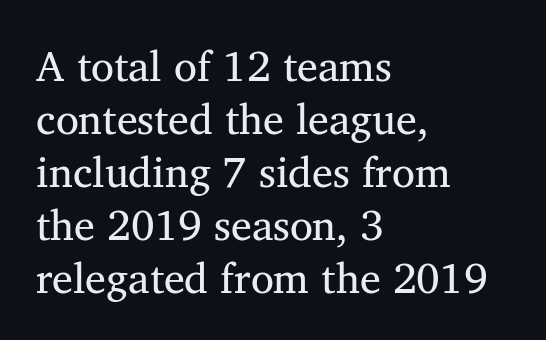
{"serif": "yes", "italic": "no", "bold": "no", "weight": "regular", "width": "normal", "stroke_contrast": "medium", "x_height": "medium", "monospaced": "no", "underline": "no", "align": "left", "line_spacing": "normal", "line_spacing_ratio": 1.26, "letter_spacing": "normal", "letter_spacing_em": 0.0, "glyph_px": 42}
